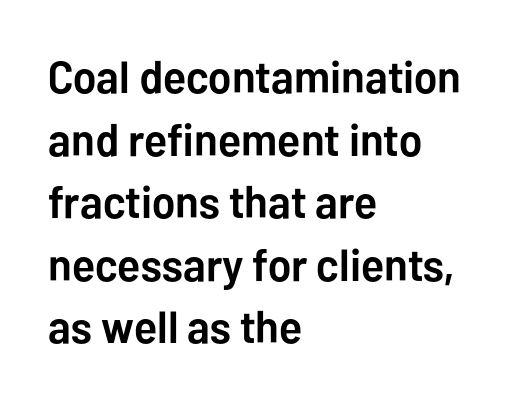
No extra tracking has been applied to these lines. Horizontal bands of white between lines are of average thickness. One-word summary of the alignment: left. I'd call this a sans setting — the letters go barefoot. Letters rest on an invisible, unmarked baseline. I'd describe the lettering as bold — thick and assertive.
